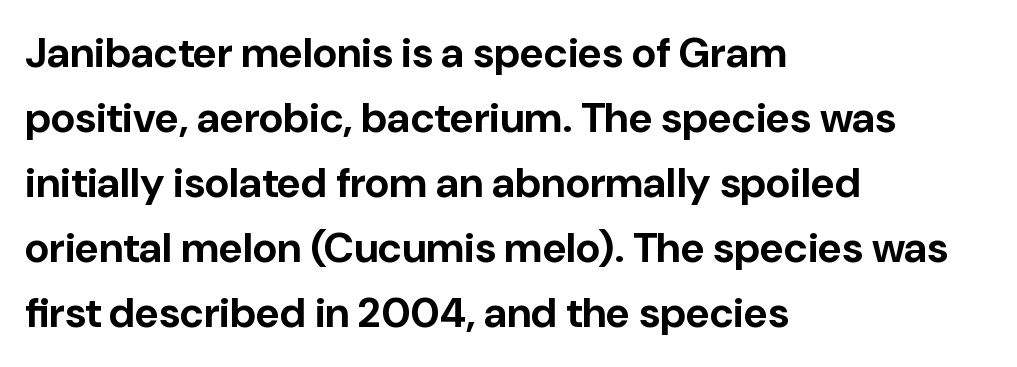
Q: Is the text bold? A: Yes.
Q: Is the text italic (slanted)? A: No, it is upright.
Q: Is the typeface a serif or a sans-serif typeface? A: Sans-serif.
Q: Is the text underlined? A: No.
Q: How is the paragraph aligned? A: Left-aligned.
Q: Is the spacing between letters normal or unusually wide? A: Normal.
Q: Is the spacing between lines tight, normal or loose? A: Normal.
Q: Width (condensed, normal, or wide)? A: Normal.
Q: Stroke contrast? A: Low.
Q: x-height? A: Medium.
Q: Monospaced? A: No.
